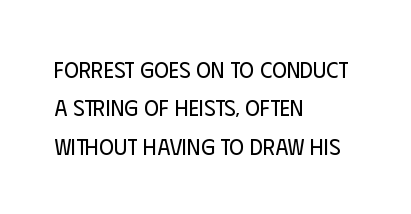
The image shows 23 px text type, upright; set left-aligned, normal line spacing (1.67x), normal letter spacing, not underlined.
